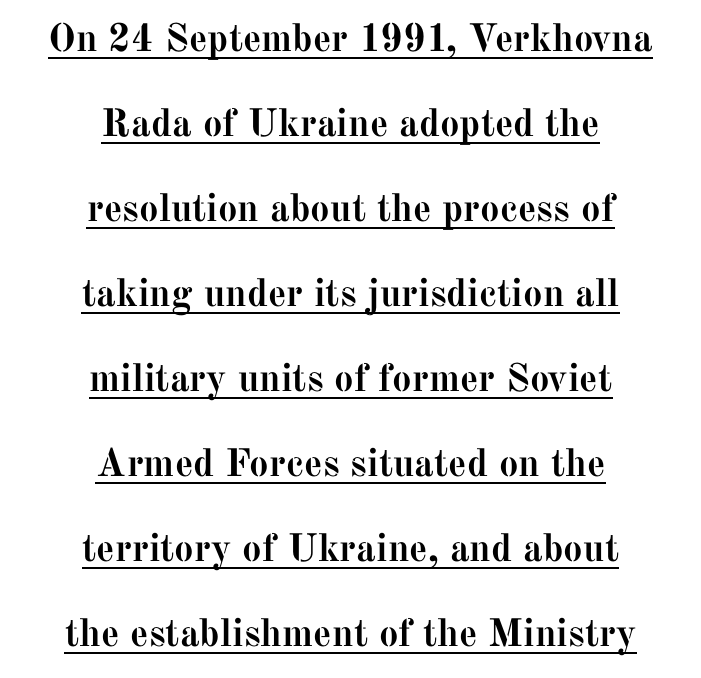
{"serif": "yes", "italic": "no", "bold": "yes", "weight": "semibold", "width": "normal", "stroke_contrast": "medium", "x_height": "medium", "monospaced": "no", "underline": "yes", "align": "center", "line_spacing": "loose", "line_spacing_ratio": 2.18, "letter_spacing": "normal", "letter_spacing_em": 0.0, "glyph_px": 39}
